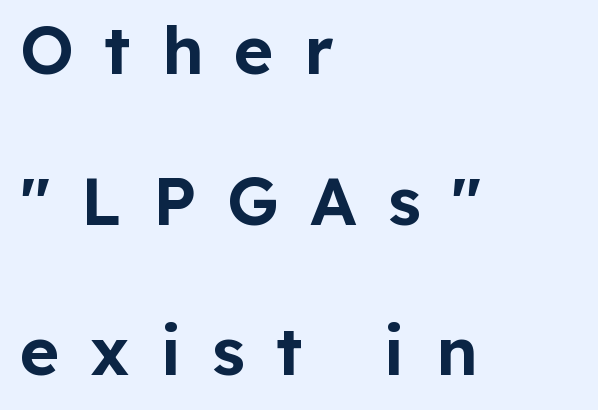
Honestly, the rows look like they've been pulled way apart. Think of a printed novel: that variable character pitch is what you see here. Horizontal alignment here is leftward, the default for most running prose. Between one letter and the next there's a generous, obvious gap. Style check: upright. The space beneath each line is pristine and unruled.
